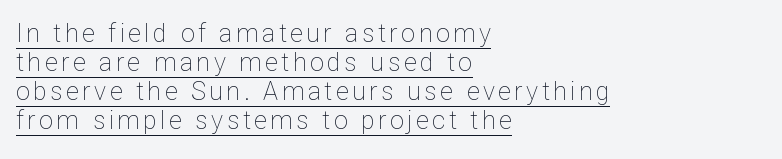
{"italic": "no", "bold": "no", "underline": "yes", "align": "left", "line_spacing_ratio": 1.16, "glyph_px": 25}
